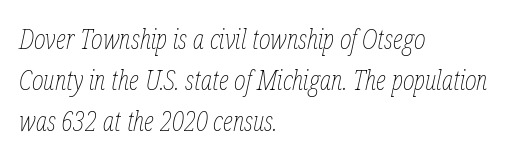
A typesetter would call this zero additional tracking. In CSS terms this would be text-align: left. What's the leading like? Ordinary, nothing unusual. Designer's note — italics engaged. Proportional: the letters do not fall into vertical columns.
